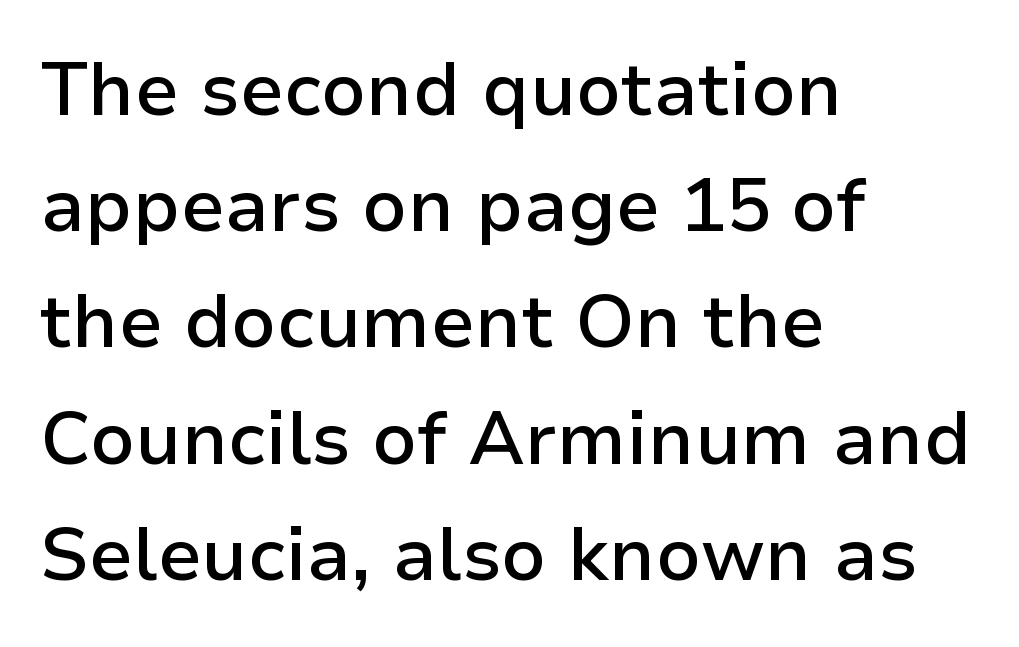
Q: Is the text bold? A: Semi-bold.
Q: Is the text italic (slanted)? A: No, it is upright.
Q: Is the typeface a serif or a sans-serif typeface? A: Sans-serif.
Q: Is the text underlined? A: No.
Q: How is the paragraph aligned? A: Left-aligned.
Q: Is the spacing between letters normal or unusually wide? A: Normal.
Q: Is the spacing between lines tight, normal or loose? A: Normal.
Q: Width (condensed, normal, or wide)? A: Normal.
Q: Stroke contrast? A: Low.
Q: x-height? A: Medium.
Q: Monospaced? A: No.
